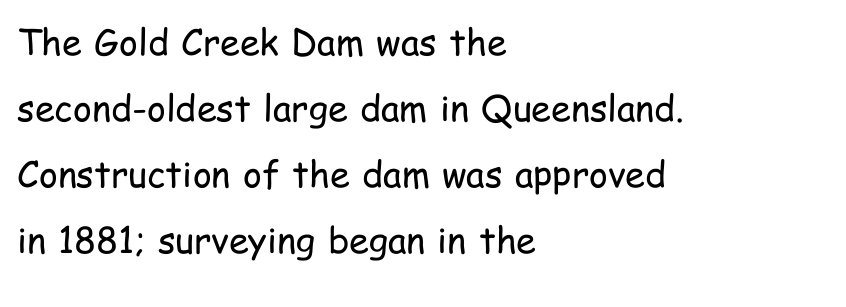
{"serif": "no", "italic": "no", "bold": "no", "weight": "regular", "width": "condensed", "stroke_contrast": "low", "x_height": "medium", "monospaced": "no", "underline": "no", "align": "left", "line_spacing_ratio": 1.83, "letter_spacing": "normal", "letter_spacing_em": 0.0, "glyph_px": 36}
